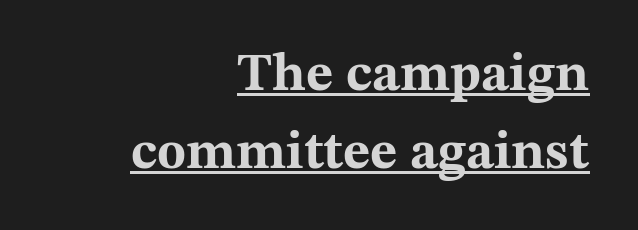
Is there any slant? The stems are plumb. Does the copy run flush right? Yes — the right margin is perfectly even. The passage shown is typed in a proportional face where columns would drift. Baseline-to-baseline distance is the conventional proportion of letter height. Type style note: has serifs. Pretty heavy lettering here — definitely bold.
